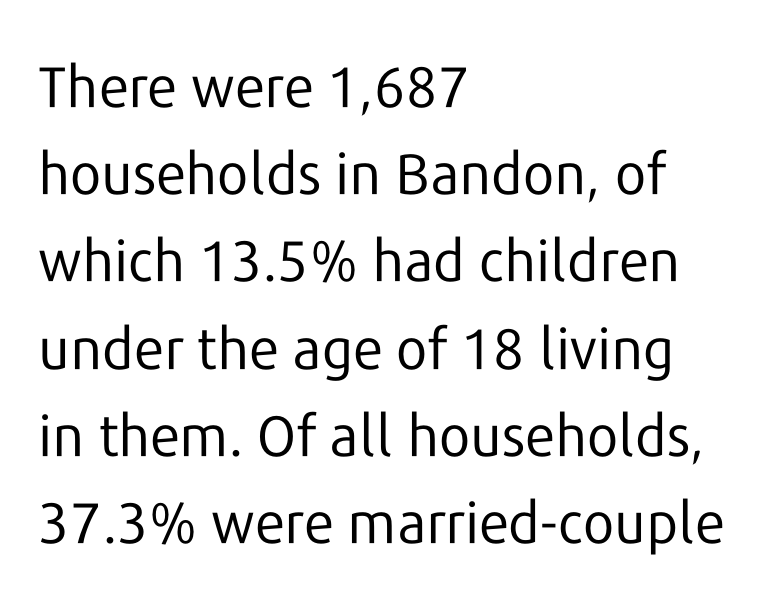
{"serif": "no", "italic": "no", "bold": "no", "weight": "regular", "width": "normal", "stroke_contrast": "low", "x_height": "medium", "monospaced": "no", "underline": "no", "align": "left", "line_spacing": "normal", "line_spacing_ratio": 1.53, "letter_spacing": "normal", "letter_spacing_em": 0.0, "glyph_px": 57}
